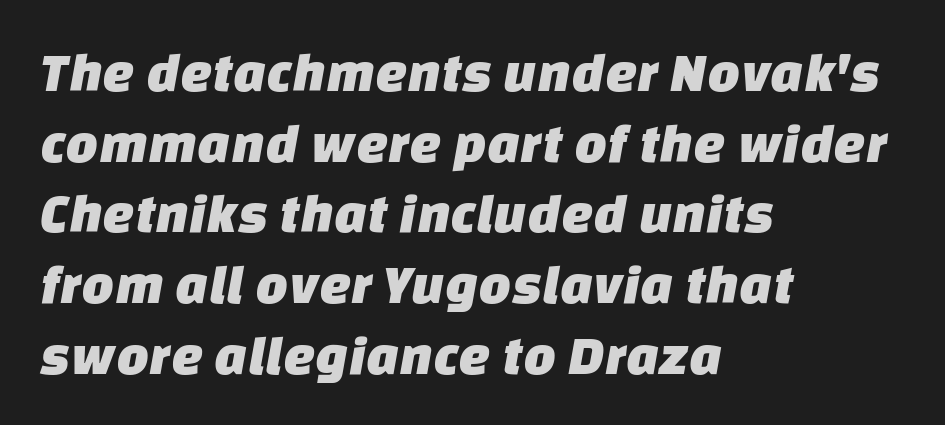
Q: Is the typeface a serif or a sans-serif typeface? A: Sans-serif.
Q: Is the text underlined? A: No.
Q: How is the paragraph aligned? A: Left-aligned.
Q: Is the spacing between letters normal or unusually wide? A: Normal.
Q: Width (condensed, normal, or wide)? A: Normal.
Q: Stroke contrast? A: Low.
Q: x-height? A: Large.
Q: Monospaced? A: No.
